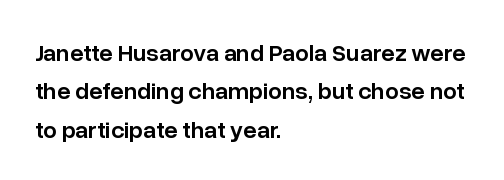
The rendering uses a moderate line-height, typical for paragraphs. How heavy is the stroke? Medium-heavy — a semibold, shy of bold. In CSS terms this would be text-align: left. The glyphs are unaccompanied by any horizontal stroke below them.
